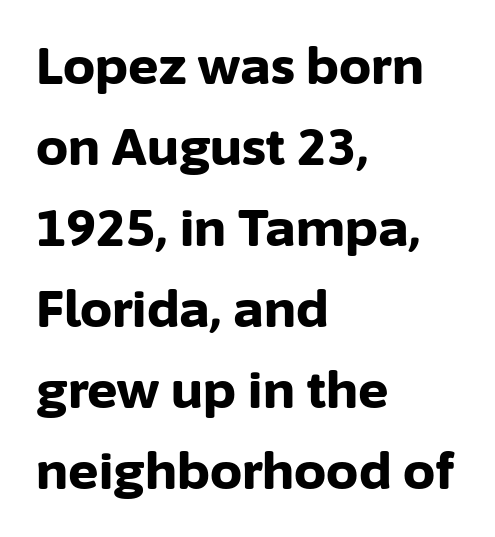
Q: Is the text bold? A: Yes.
Q: Is the text italic (slanted)? A: No, it is upright.
Q: Is the typeface a serif or a sans-serif typeface? A: Sans-serif.
Q: Is the text underlined? A: No.
Q: How is the paragraph aligned? A: Left-aligned.
Q: Is the spacing between letters normal or unusually wide? A: Normal.
Q: Is the spacing between lines tight, normal or loose? A: Normal.
Q: Width (condensed, normal, or wide)? A: Normal.
Q: Stroke contrast? A: Low.
Q: x-height? A: Medium.
Q: Monospaced? A: No.
